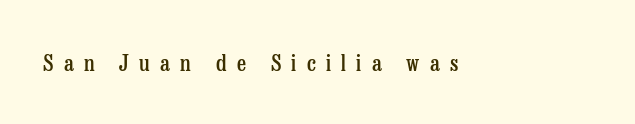
Q: Is the text bold? A: Semi-bold.
Q: Is the text italic (slanted)? A: No, it is upright.
Q: Is the text underlined? A: No.
Q: Is the spacing between letters normal or unusually wide? A: Unusually wide.
